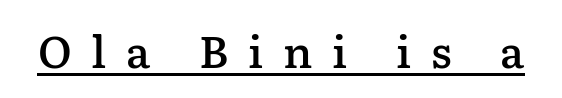
The image shows 44 px semibold serif type, upright; set unusually wide letter spacing (+0.45 em), underlined; low stroke contrast and a medium x-height.
